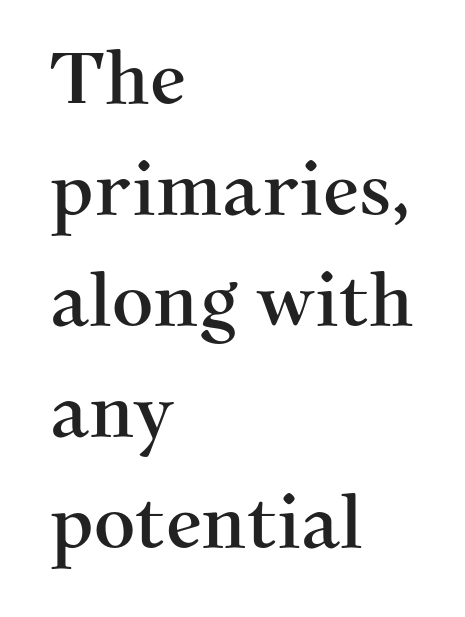
Q: Is the text italic (slanted)? A: No, it is upright.
Q: Is the typeface a serif or a sans-serif typeface? A: Serif.
Q: Is the text underlined? A: No.
Q: How is the paragraph aligned? A: Left-aligned.
Q: Is the spacing between letters normal or unusually wide? A: Normal.
Q: Is the spacing between lines tight, normal or loose? A: Normal.
Q: Width (condensed, normal, or wide)? A: Normal.
Q: Stroke contrast? A: Medium.
Q: x-height? A: Medium.
Q: Monospaced? A: No.
